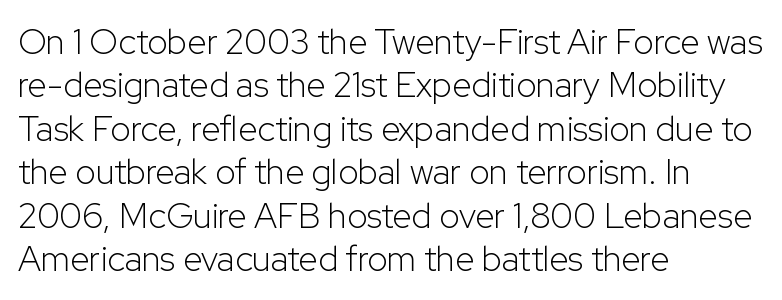
Q: Is the text bold? A: No.
Q: Is the text italic (slanted)? A: No, it is upright.
Q: Is the typeface a serif or a sans-serif typeface? A: Sans-serif.
Q: Is the text underlined? A: No.
Q: How is the paragraph aligned? A: Left-aligned.
Q: Is the spacing between letters normal or unusually wide? A: Normal.
Q: Width (condensed, normal, or wide)? A: Normal.
Q: Stroke contrast? A: Low.
Q: x-height? A: Medium.
Q: Monospaced? A: No.
